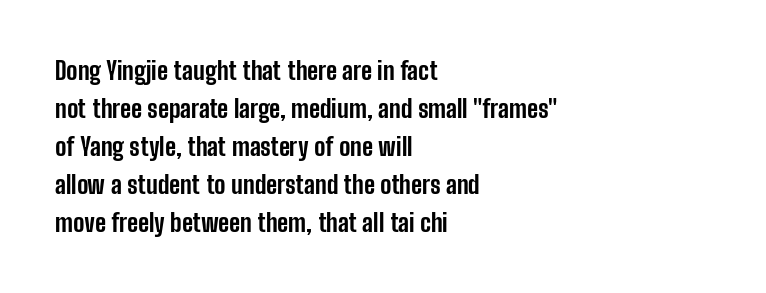
Leftover space on each line is placed entirely after the last word. Normally led — the rows are evenly, conventionally spaced. Type without underlining. Here the glyphs are tracked normally, forming tight word shapes.
